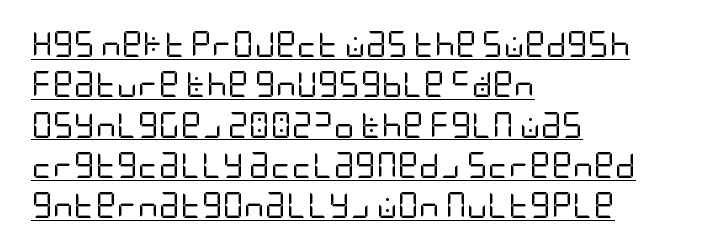
Q: Is the text bold? A: No.
Q: Is the text italic (slanted)? A: No, it is upright.
Q: Is the text underlined? A: Yes.
Q: How is the paragraph aligned? A: Left-aligned.
Q: Is the spacing between letters normal or unusually wide? A: Normal.
Q: Is the spacing between lines tight, normal or loose? A: Normal.
